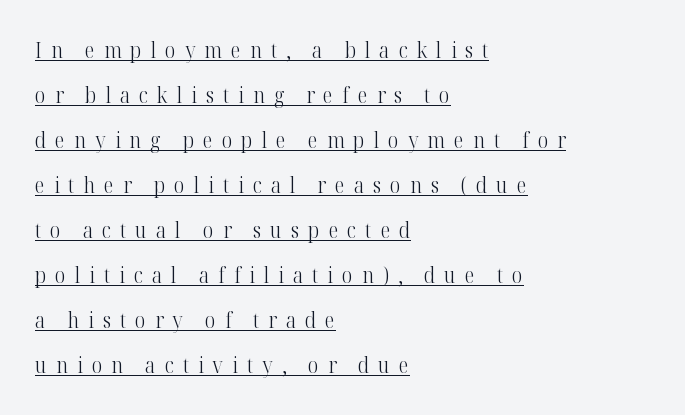
Q: Is the text bold? A: No.
Q: Is the text italic (slanted)? A: No, it is upright.
Q: Is the text underlined? A: Yes.
Q: How is the paragraph aligned? A: Left-aligned.
Q: Is the spacing between letters normal or unusually wide? A: Unusually wide.
Q: Is the spacing between lines tight, normal or loose? A: Loose.
